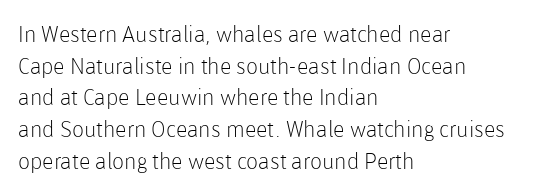
Ordinary non-slanted type is in use. Whoever set this chose a conventional vertical rhythm. Nothing unusual about the tracking: characters are spaced as the font intends. Every row of glyphs begins at an identical x-position on the left.
